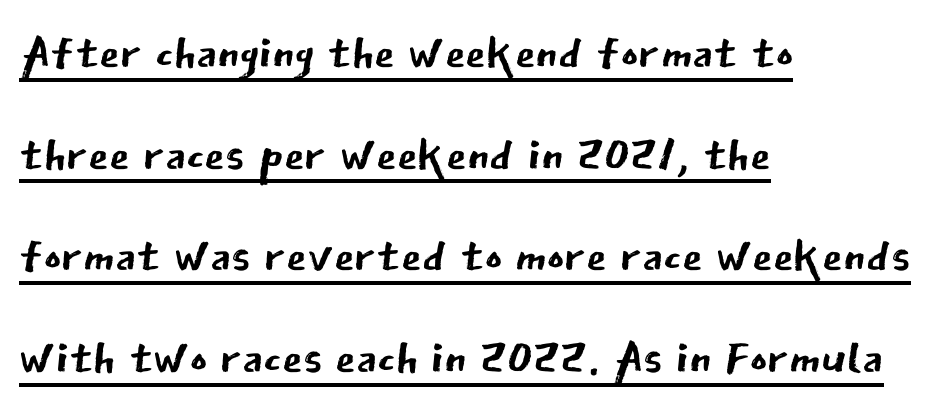
{"serif": "no", "italic": "no", "bold": "no", "weight": "regular", "width": "normal", "stroke_contrast": "low", "x_height": "medium", "monospaced": "no", "underline": "yes", "align": "left", "line_spacing": "normal", "line_spacing_ratio": 1.54, "letter_spacing": "normal", "letter_spacing_em": 0.0, "glyph_px": 66}
